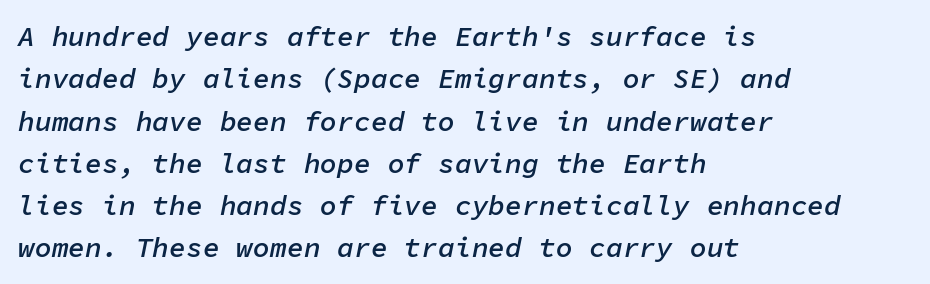
Each glyph is drawn with semibold strokes, heavier than normal yet not fully bold. The horizontal fit of the characters is conventional and even. Vertical spacing — default. Descenders are the only things crossing below the line. This is oblique type, the kind used for emphasis or titles.
